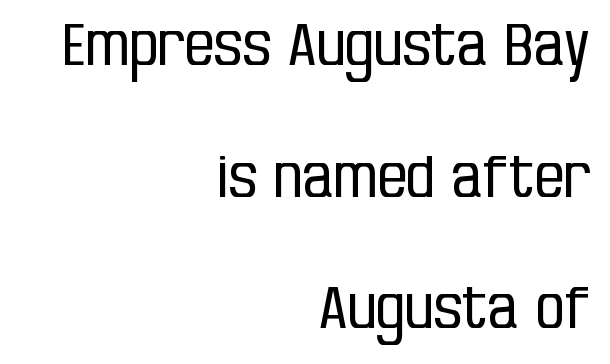
Q: Is the text bold? A: No.
Q: Is the text italic (slanted)? A: No, it is upright.
Q: Is the typeface a serif or a sans-serif typeface? A: Sans-serif.
Q: Is the text underlined? A: No.
Q: How is the paragraph aligned? A: Right-aligned.
Q: Is the spacing between letters normal or unusually wide? A: Normal.
Q: Is the spacing between lines tight, normal or loose? A: Loose.
Q: Width (condensed, normal, or wide)? A: Condensed.
Q: Stroke contrast? A: Low.
Q: x-height? A: Large.
Q: Monospaced? A: No.
